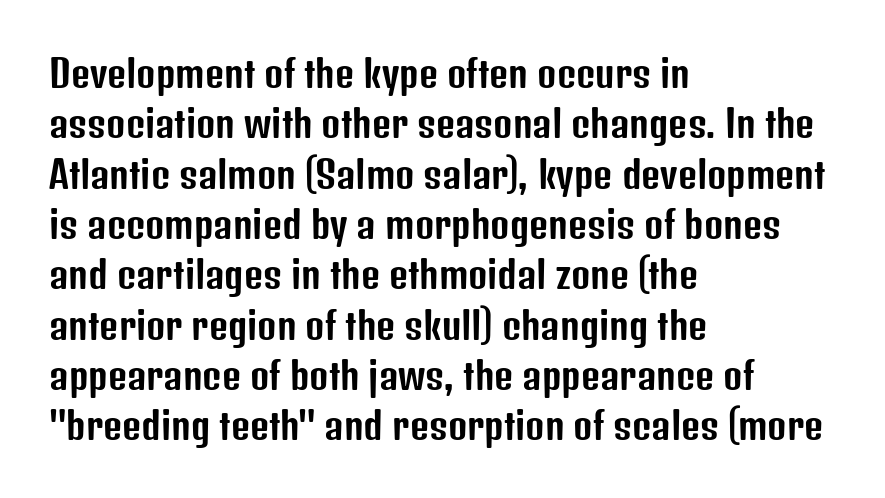
The image shows 37 px condensed sans-serif type, upright; set left-aligned, normal line spacing (1.36x), normal letter spacing, not underlined; low stroke contrast and a medium x-height.
